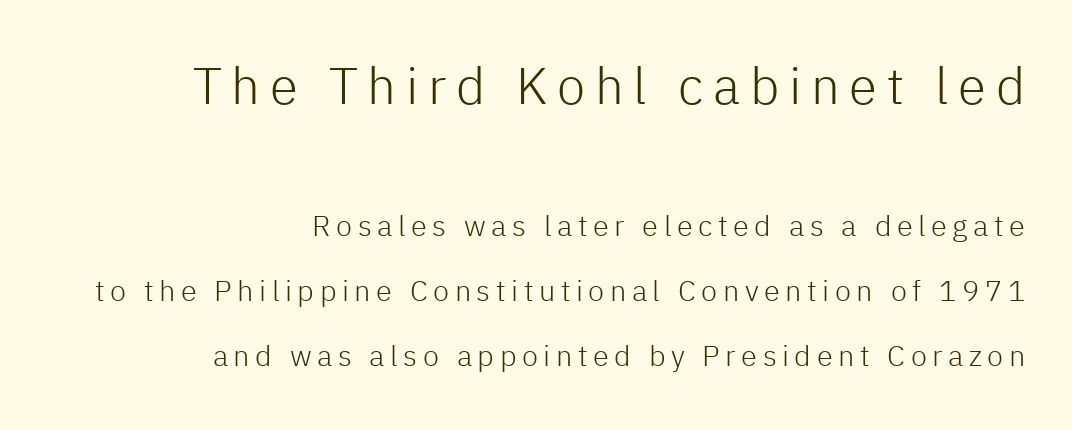
{"serif": "no", "italic": "no", "bold": "no", "weight": "light", "width": "normal", "stroke_contrast": "low", "x_height": "medium", "monospaced": "no", "underline": "no", "align": "right", "line_spacing": "loose", "line_spacing_ratio": 2.25, "larger_block": "first", "size_ratio": 1.76, "glyph_px": 51}
